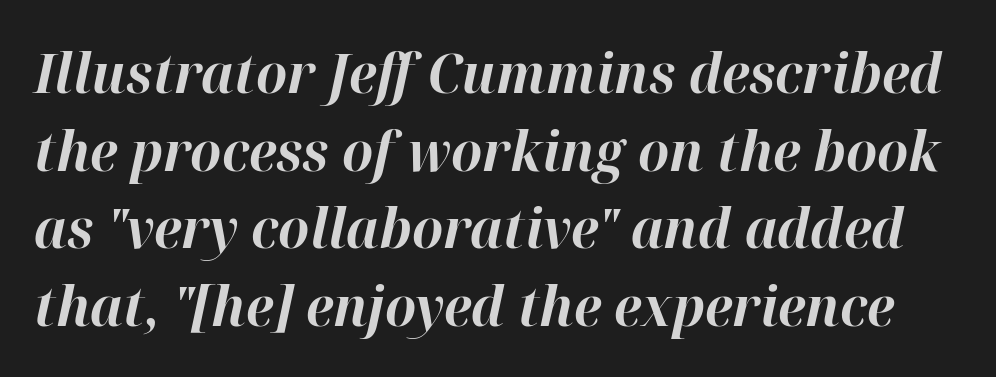
The space beneath each line is pristine and unruled. Stroke thickness is high; the sample reads as a true bold. A typesetter would call this proportional, since set widths differ per character. The rows are spaced the way most documents space them.
